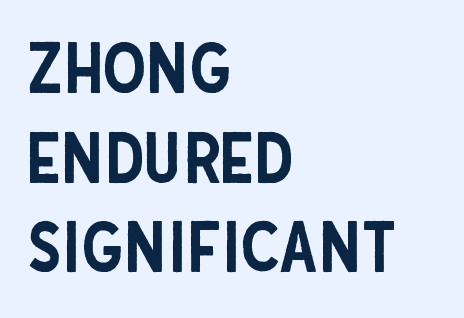
The image shows 69 px condensed sans-serif type, upright; set left-aligned, normal line spacing (1.3x), normal letter spacing, not underlined; low stroke contrast and a large x-height.
